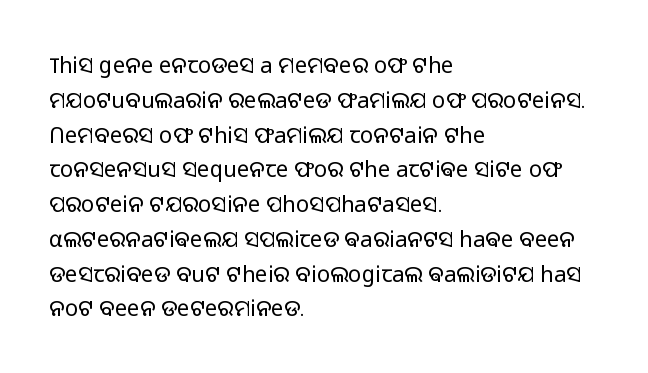
The image shows 22 px text type, upright; set left-aligned, normal line spacing (1.58x), normal letter spacing, not underlined.
